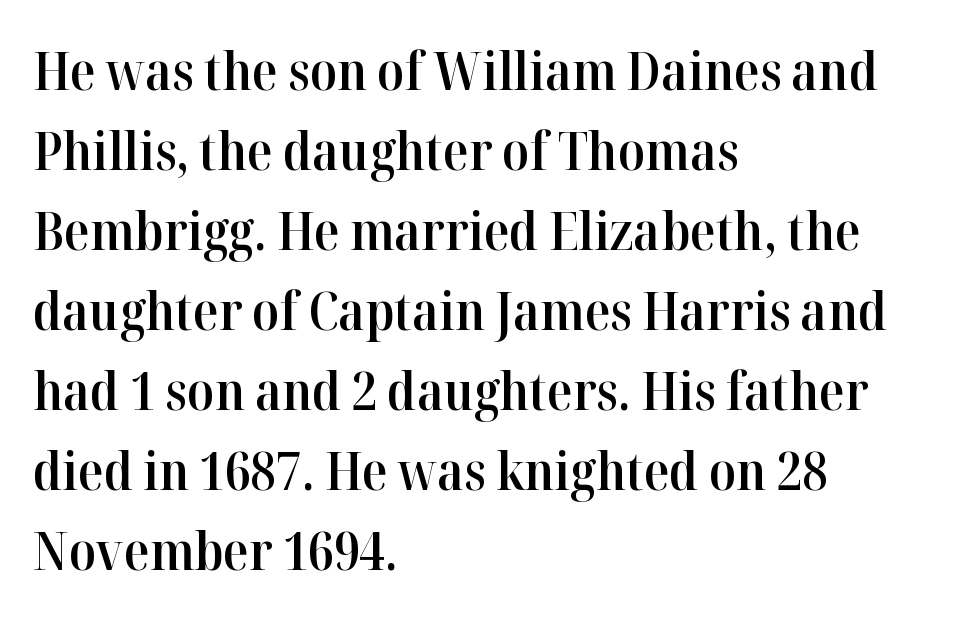
{"serif": "yes", "italic": "no", "bold": "semi", "weight": "semibold", "width": "normal", "stroke_contrast": "high", "x_height": "medium", "monospaced": "no", "underline": "no", "align": "left", "line_spacing": "normal", "line_spacing_ratio": 1.51, "letter_spacing": "normal", "letter_spacing_em": 0.0, "glyph_px": 53}
